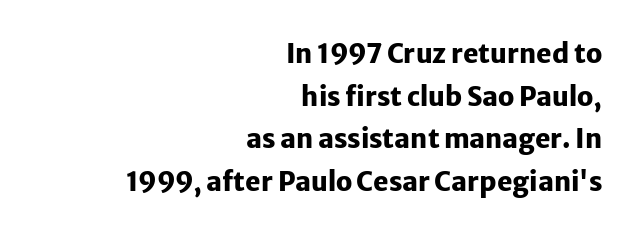
{"italic": "no", "bold": "yes", "underline": "no", "align": "right", "line_spacing": "normal", "line_spacing_ratio": 1.64, "letter_spacing": "normal", "letter_spacing_em": 0.0, "glyph_px": 26}
